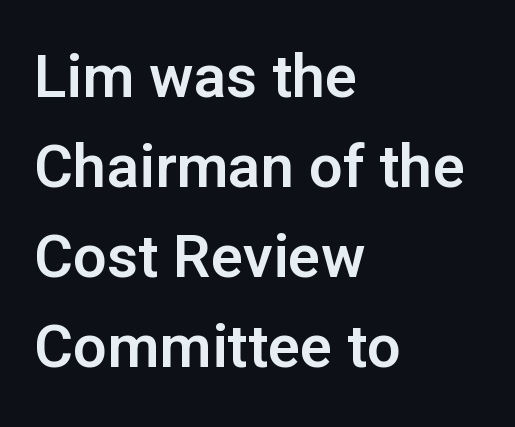
The image shows 60 px sans-serif type, upright; set left-aligned, normal line spacing (1.5x), normal letter spacing, not underlined; low stroke contrast and a medium x-height.
